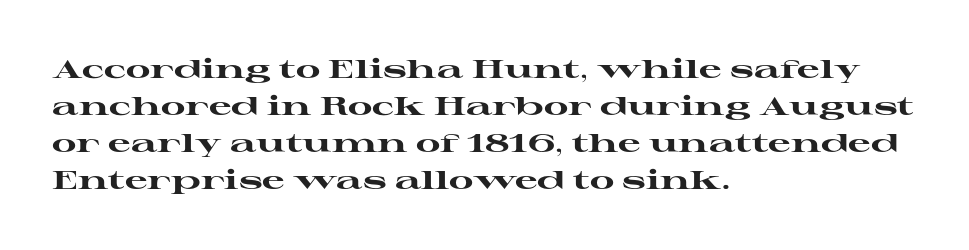
Horizontally, the lines are justified to the leading edge only. These words are printed bold, with thick strokes throughout. These lines sit exactly where default settings would place them. Every character sits straight up, as roman type does. Beneath every word, the page is bare.
